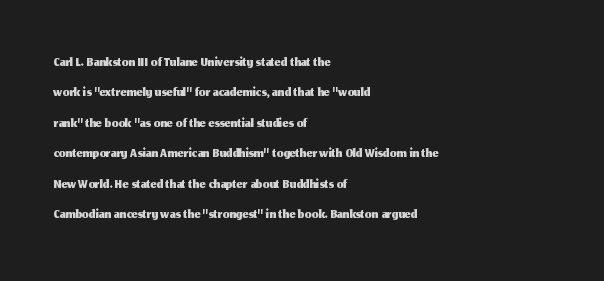
The image shows 21 px text type, upright; set left-aligned, normal line spacing (1.45x), normal letter spacing, not underlined.
